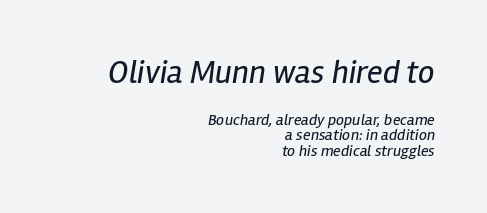
The image shows 33 px regular-weight, condensed type, italic (leaning right); set right-aligned, tight line spacing (0.96x), normal letter spacing, not underlined; the first (top) block is 2.06x larger; low stroke contrast and a medium x-height.
